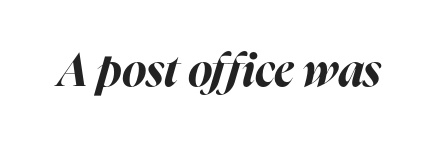
Does the weight exceed regular? Yes, all the way to bold. You could not count columns in this text — the font is proportionally spaced. Would a proofreader flag this as italicized? Yes. Letter spacing: default.
